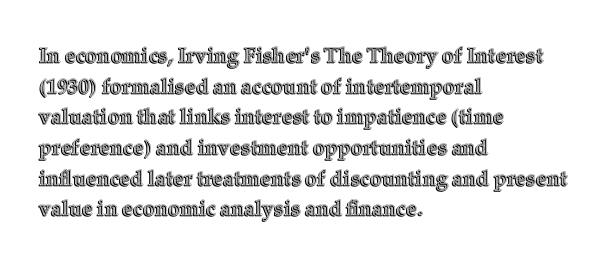
{"italic": "no", "underline": "no", "align": "left", "line_spacing": "normal", "line_spacing_ratio": 1.46, "letter_spacing": "normal", "letter_spacing_em": 0.0, "glyph_px": 21}
